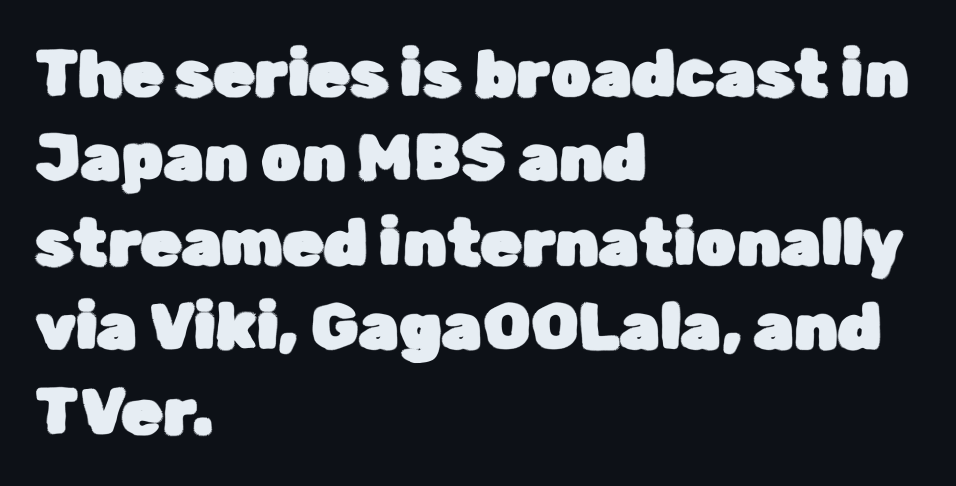
The image shows 65 px sans-serif type, upright; set left-aligned, normal line spacing (1.3x), normal letter spacing, not underlined; low stroke contrast and a medium x-height.
